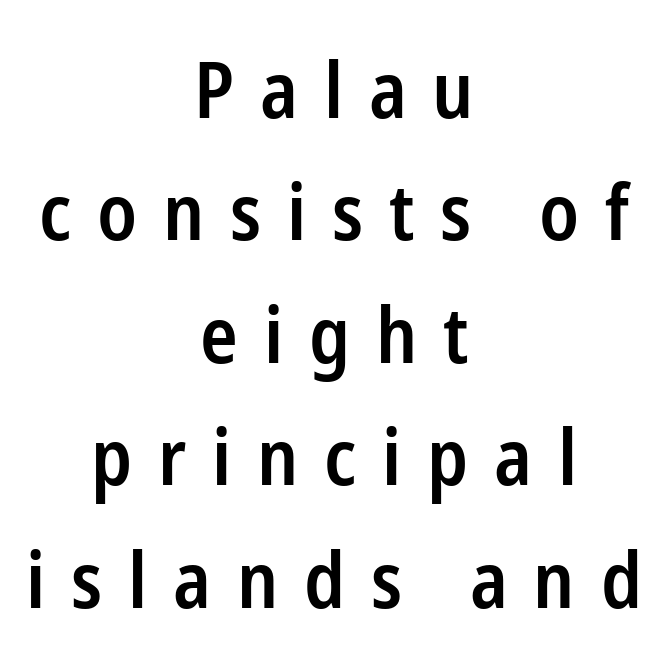
{"serif": "no", "italic": "no", "bold": "semi", "weight": "semibold", "width": "condensed", "stroke_contrast": "low", "x_height": "medium", "monospaced": "no", "underline": "no", "align": "center", "line_spacing": "normal", "line_spacing_ratio": 1.57, "letter_spacing": "wide", "letter_spacing_em": 0.33, "glyph_px": 78}
